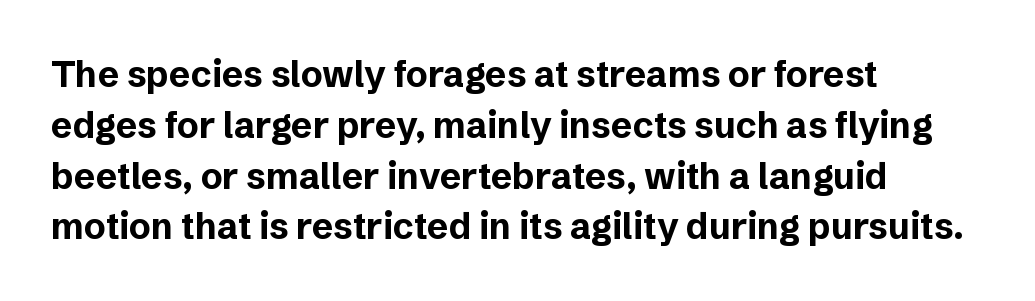
{"serif": "no", "italic": "no", "bold": "yes", "weight": "bold", "width": "normal", "stroke_contrast": "low", "x_height": "medium", "monospaced": "no", "underline": "no", "align": "left", "line_spacing": "normal", "line_spacing_ratio": 1.41, "letter_spacing": "normal", "letter_spacing_em": 0.0, "glyph_px": 36}
